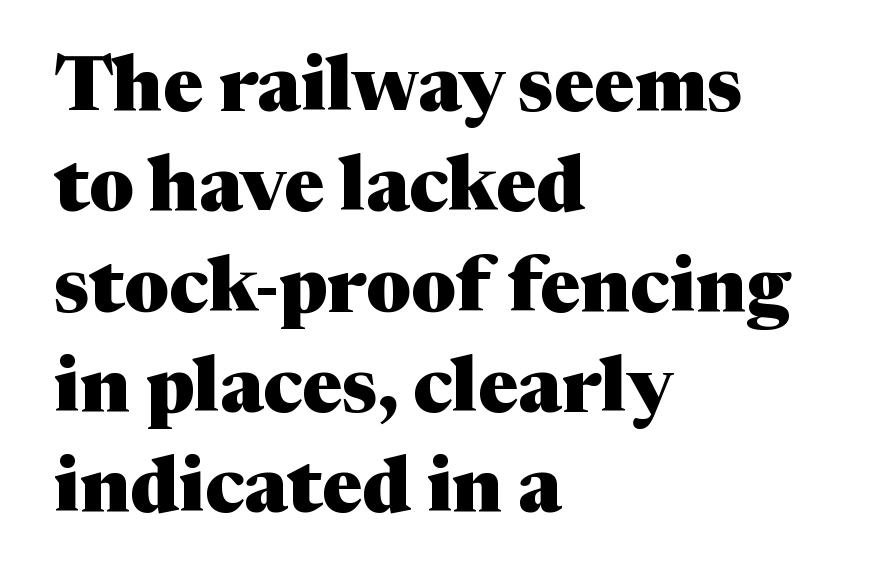
{"serif": "yes", "italic": "no", "bold": "yes", "weight": "heavy", "width": "normal", "stroke_contrast": "medium", "x_height": "medium", "monospaced": "no", "underline": "no", "align": "left", "line_spacing": "normal", "line_spacing_ratio": 1.32, "letter_spacing": "normal", "letter_spacing_em": 0.0, "glyph_px": 76}
